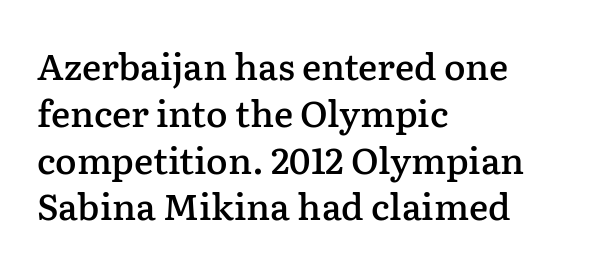
The image shows 36 px semibold serif type, upright; set left-aligned, normal line spacing (1.3x), normal letter spacing, not underlined; low stroke contrast and a medium x-height.
